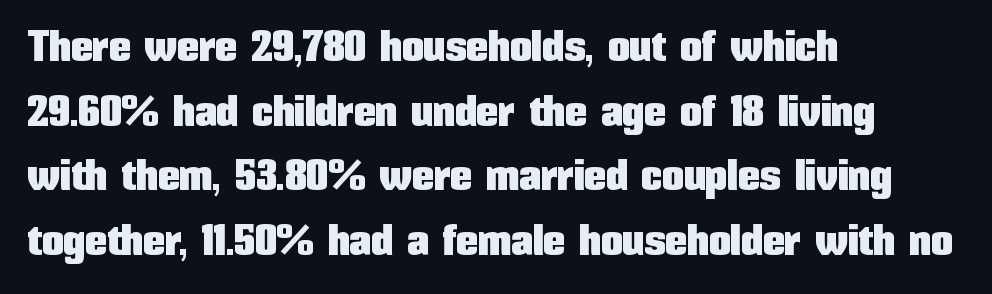
Q: Is the text italic (slanted)? A: No, it is upright.
Q: Is the typeface a serif or a sans-serif typeface? A: Sans-serif.
Q: Is the text underlined? A: No.
Q: How is the paragraph aligned? A: Left-aligned.
Q: Is the spacing between letters normal or unusually wide? A: Normal.
Q: Is the spacing between lines tight, normal or loose? A: Normal.
Q: Width (condensed, normal, or wide)? A: Condensed.
Q: Stroke contrast? A: Low.
Q: x-height? A: Medium.
Q: Monospaced? A: No.
